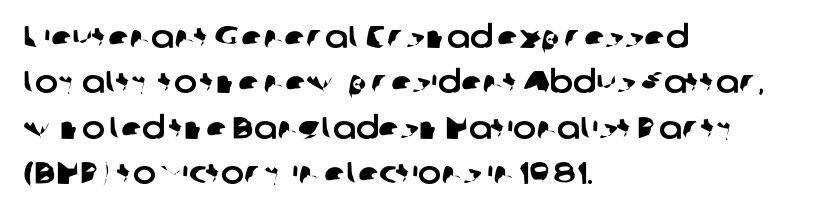
{"serif": "no", "width": "normal", "stroke_contrast": "low", "x_height": "medium", "monospaced": "no", "underline": "no", "align": "left", "line_spacing": "normal", "line_spacing_ratio": 1.46, "letter_spacing": "normal", "letter_spacing_em": 0.0, "glyph_px": 31}
